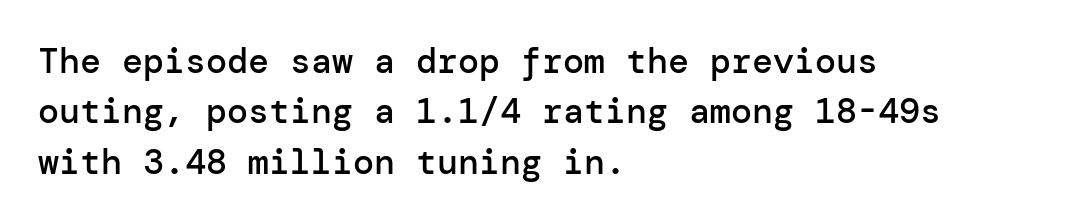
{"serif": "no", "italic": "no", "bold": "semi", "weight": "semibold", "width": "normal", "stroke_contrast": "low", "x_height": "medium", "underline": "no", "align": "left", "line_spacing": "normal", "line_spacing_ratio": 1.44, "letter_spacing": "normal", "letter_spacing_em": 0.0, "glyph_px": 35}
